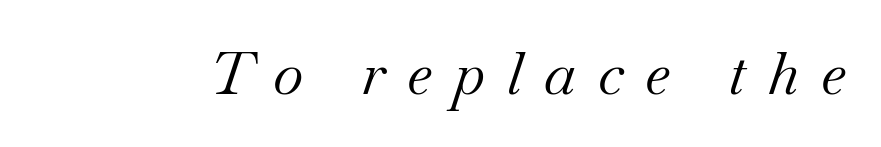
Q: Is the text bold? A: No.
Q: Is the text italic (slanted)? A: Yes, it leans right by about 18 degrees.
Q: Is the typeface a serif or a sans-serif typeface? A: Serif.
Q: Is the text underlined? A: No.
Q: Is the spacing between letters normal or unusually wide? A: Unusually wide.
Q: Width (condensed, normal, or wide)? A: Normal.
Q: Stroke contrast? A: Medium.
Q: x-height? A: Small.
Q: Monospaced? A: No.
